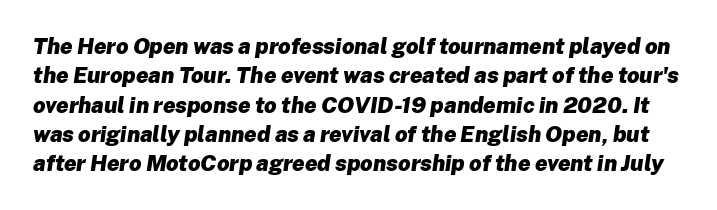
Q: Is the text bold? A: Yes.
Q: Is the text italic (slanted)? A: Yes, it leans right by about 8 degrees.
Q: Is the text underlined? A: No.
Q: Is the spacing between letters normal or unusually wide? A: Normal.
Q: Is the spacing between lines tight, normal or loose? A: Normal.
